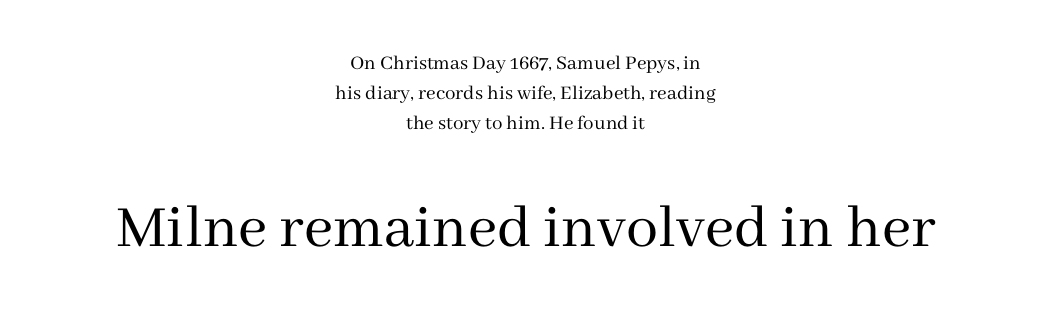
The image shows 64 px regular-weight serif type, upright; set centered, normal line spacing (1.43x), normal letter spacing, not underlined; the second (bottom) block is 3.05x larger; medium stroke contrast and a medium x-height.
